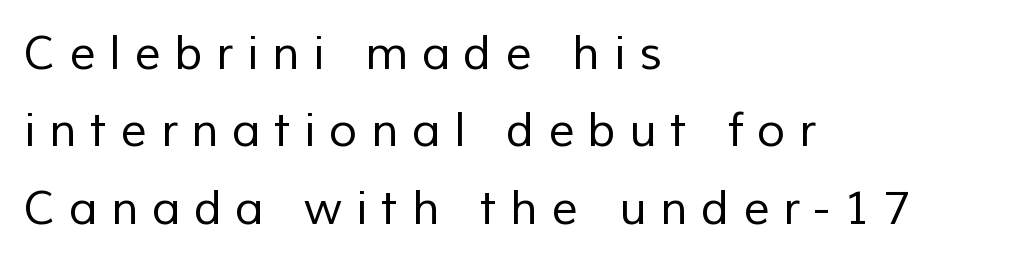
Font category for this specimen: sans-serif. Is the letter spacing exaggerated? Yes — the characters are pushed far apart. The typesetter chose a ragged-right arrangement here. A typesetter would call this proportional, since set widths differ per character.
